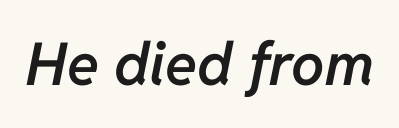
Q: Is the text bold? A: Semi-bold.
Q: Is the text italic (slanted)? A: Yes, it leans right by about 11 degrees.
Q: Is the text underlined? A: No.
Q: Is the spacing between letters normal or unusually wide? A: Normal.
Q: Width (condensed, normal, or wide)? A: Normal.
Q: Stroke contrast? A: Low.
Q: x-height? A: Medium.
Q: Monospaced? A: No.
